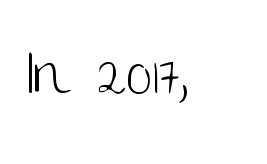
These lines are composed in type without serifs. Ascenders rise straight up at ninety degrees. A typesetter would call this proportional, since set widths differ per character. Tracking here is standard; glyphs follow each other at the usual distance. The passage shown is not underscored anywhere.
